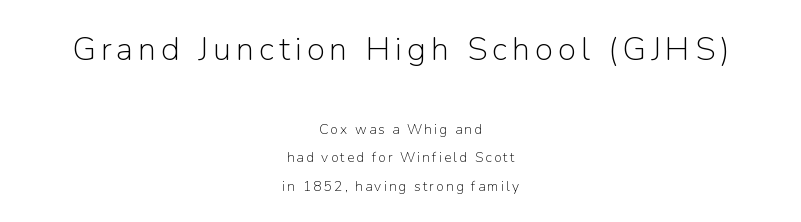
Q: Is the text bold? A: No.
Q: Is the text italic (slanted)? A: No, it is upright.
Q: Is the typeface a serif or a sans-serif typeface? A: Sans-serif.
Q: Is the text underlined? A: No.
Q: How is the paragraph aligned? A: Centered.
Q: Is the spacing between lines tight, normal or loose? A: Loose.
Q: Which block of text is set in a larger size, the first (top) or the second (bottom)? A: The first (top) one.
Q: Width (condensed, normal, or wide)? A: Normal.
Q: Stroke contrast? A: Low.
Q: x-height? A: Medium.
Q: Monospaced? A: No.
